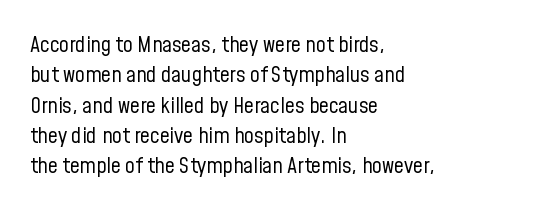
The image shows 22 px text type, upright; set left-aligned, normal line spacing (1.38x), normal letter spacing, not underlined.
